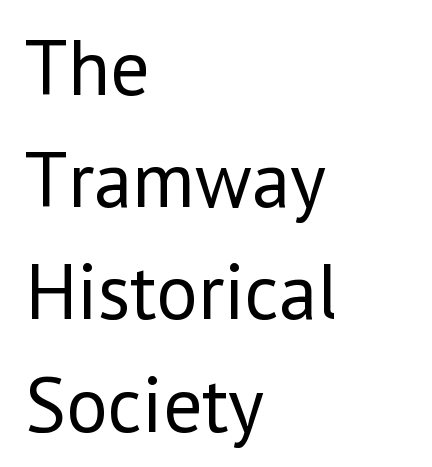
The image shows 79 px regular-weight sans-serif type, upright; set left-aligned, normal line spacing (1.42x), normal letter spacing, not underlined; low stroke contrast and a medium x-height.
